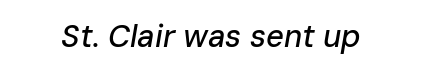
Q: Is the text italic (slanted)? A: Yes, it leans right by about 10 degrees.
Q: Is the text underlined? A: No.
Q: Is the spacing between letters normal or unusually wide? A: Normal.
Q: Width (condensed, normal, or wide)? A: Normal.
Q: Stroke contrast? A: Low.
Q: x-height? A: Medium.
Q: Monospaced? A: No.
